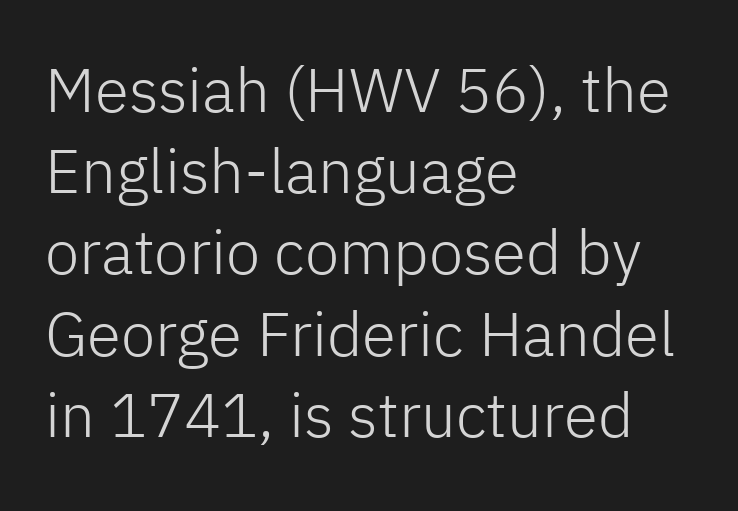
{"serif": "no", "italic": "no", "bold": "no", "weight": "light", "width": "normal", "stroke_contrast": "low", "x_height": "medium", "monospaced": "no", "underline": "no", "align": "left", "line_spacing": "normal", "line_spacing_ratio": 1.31, "letter_spacing": "normal", "letter_spacing_em": 0.0, "glyph_px": 62}
